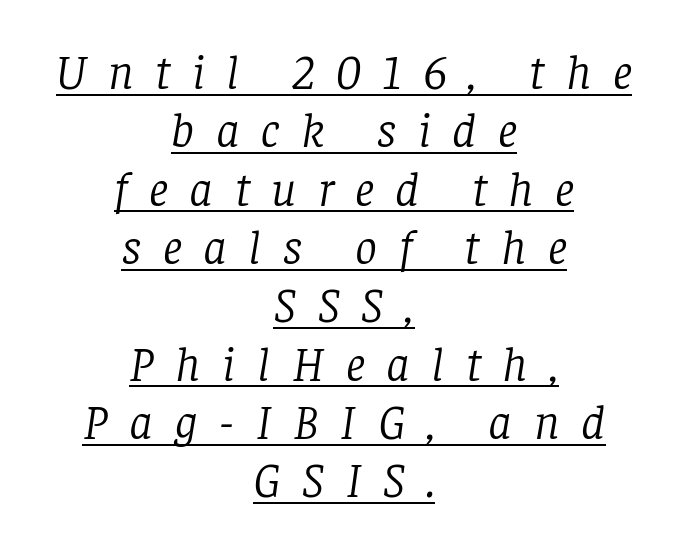
Q: Is the text bold? A: No.
Q: Is the text italic (slanted)? A: Yes, it leans right by about 8 degrees.
Q: Is the typeface a serif or a sans-serif typeface? A: Serif.
Q: Is the text underlined? A: Yes.
Q: How is the paragraph aligned? A: Centered.
Q: Is the spacing between letters normal or unusually wide? A: Unusually wide.
Q: Width (condensed, normal, or wide)? A: Normal.
Q: Stroke contrast? A: Low.
Q: x-height? A: Large.
Q: Monospaced? A: No.
